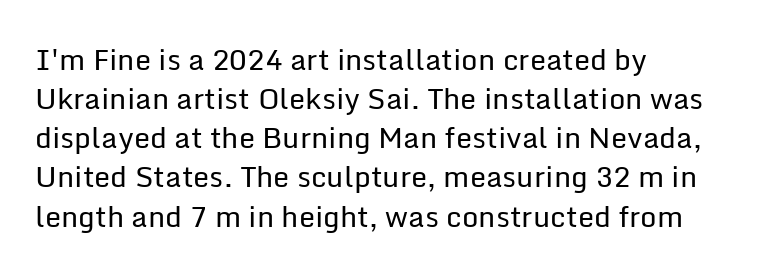
The lettering holds an erect, upright posture throughout. The letterforms sit at book weight or below. The text was rendered using a sans face with plain stroke endings. Underlining? Definitely not there. Vertical spacing — default.
